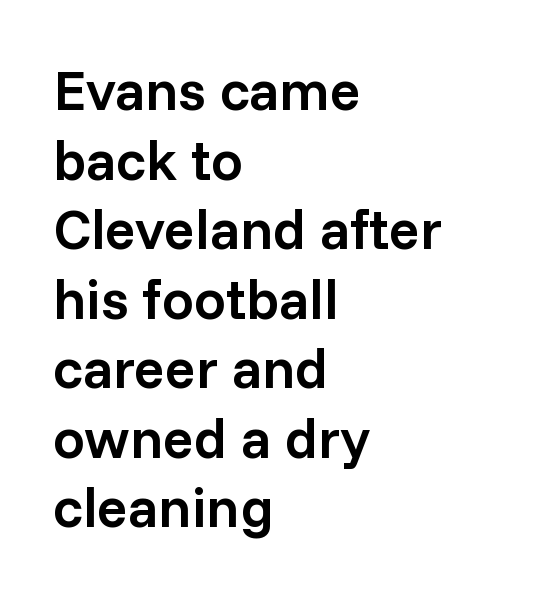
Q: Is the text bold? A: Semi-bold.
Q: Is the text italic (slanted)? A: No, it is upright.
Q: Is the typeface a serif or a sans-serif typeface? A: Sans-serif.
Q: Is the text underlined? A: No.
Q: How is the paragraph aligned? A: Left-aligned.
Q: Is the spacing between letters normal or unusually wide? A: Normal.
Q: Width (condensed, normal, or wide)? A: Normal.
Q: Stroke contrast? A: Low.
Q: x-height? A: Medium.
Q: Monospaced? A: No.
